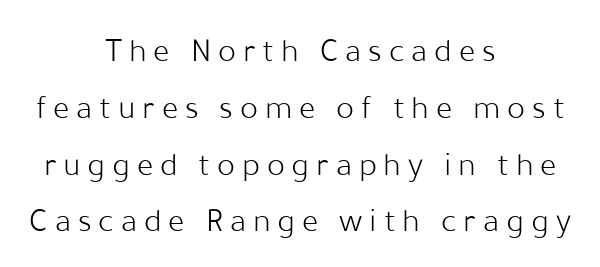
Q: Is the text bold? A: No.
Q: Is the text italic (slanted)? A: No, it is upright.
Q: Is the typeface a serif or a sans-serif typeface? A: Sans-serif.
Q: Is the text underlined? A: No.
Q: How is the paragraph aligned? A: Centered.
Q: Is the spacing between letters normal or unusually wide? A: Unusually wide.
Q: Is the spacing between lines tight, normal or loose? A: Normal.
Q: Width (condensed, normal, or wide)? A: Normal.
Q: Stroke contrast? A: Low.
Q: x-height? A: Medium.
Q: Monospaced? A: No.
